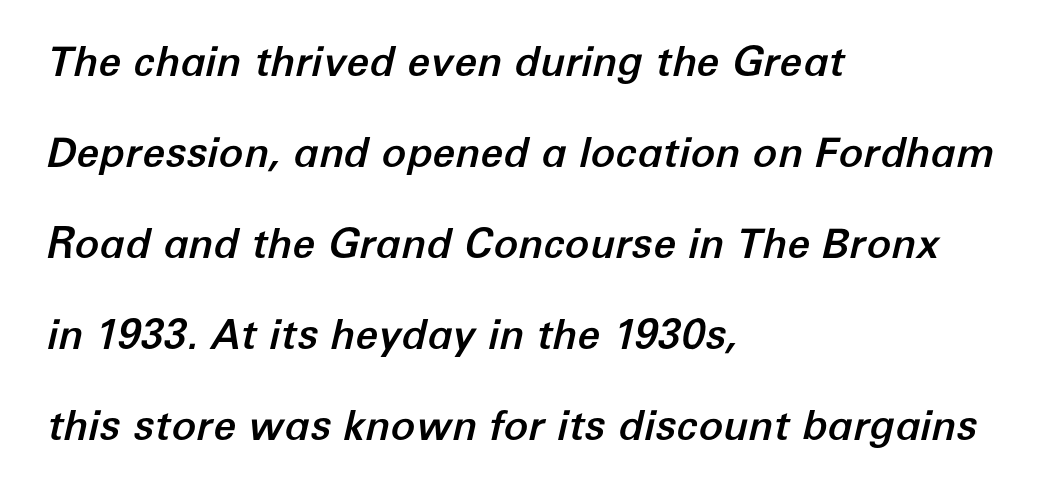
{"italic": "yes", "lean": "right", "slant_degrees": 12, "width": "normal", "stroke_contrast": "low", "x_height": "medium", "monospaced": "no", "underline": "no", "align": "left", "line_spacing": "loose", "line_spacing_ratio": 2.22, "letter_spacing": "normal", "letter_spacing_em": 0.0, "glyph_px": 41}
